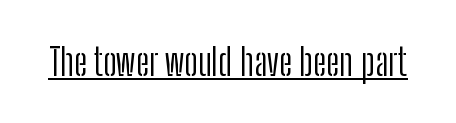
The image shows 38 px light, condensed sans-serif type, upright; set normal letter spacing, underlined; low stroke contrast and a medium x-height.
